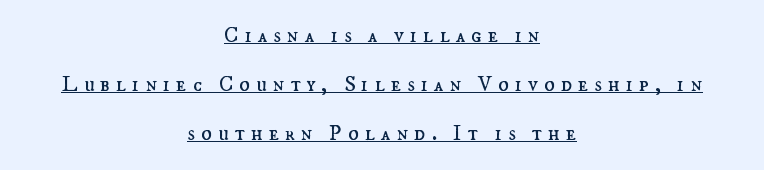
Q: Is the text bold? A: No.
Q: Is the text italic (slanted)? A: No, it is upright.
Q: Is the text underlined? A: Yes.
Q: How is the paragraph aligned? A: Centered.
Q: Is the spacing between letters normal or unusually wide? A: Unusually wide.
Q: Is the spacing between lines tight, normal or loose? A: Loose.
